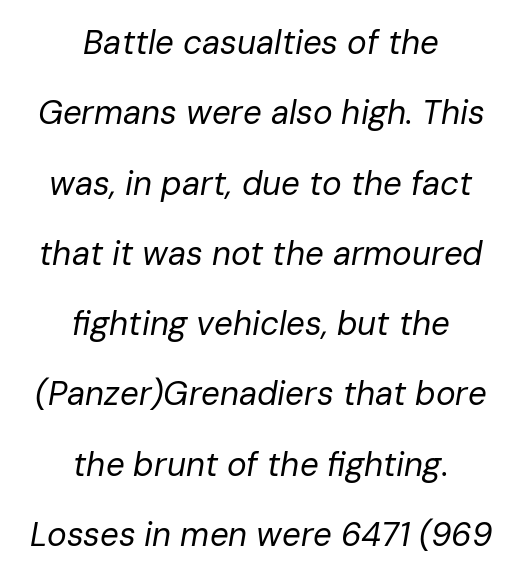
Q: Is the text bold? A: No.
Q: Is the text italic (slanted)? A: Yes, it leans right by about 10 degrees.
Q: Is the text underlined? A: No.
Q: How is the paragraph aligned? A: Centered.
Q: Is the spacing between letters normal or unusually wide? A: Normal.
Q: Is the spacing between lines tight, normal or loose? A: Loose.
Q: Width (condensed, normal, or wide)? A: Normal.
Q: Stroke contrast? A: Low.
Q: x-height? A: Medium.
Q: Monospaced? A: No.
